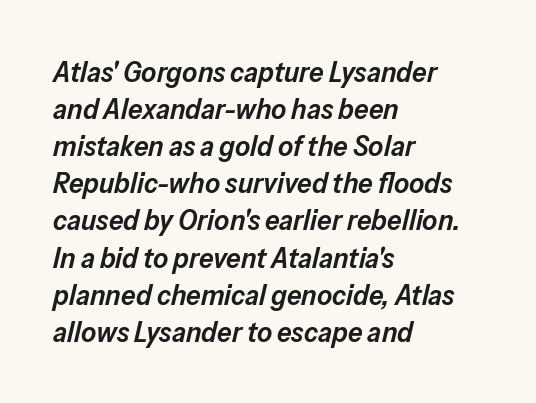
How would I describe the line gaps? Plain and ordinary. It's the slanting kind of type. This rendering uses left alignment, leaving the right contour irregular. Spacing verdict: proportional, widths tailored to each character. Letter spacing: default.
